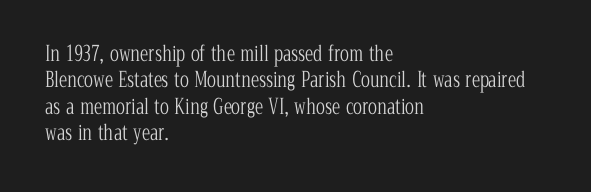
Q: Is the text bold? A: No.
Q: Is the text italic (slanted)? A: No, it is upright.
Q: Is the text underlined? A: No.
Q: How is the paragraph aligned? A: Left-aligned.
Q: Is the spacing between letters normal or unusually wide? A: Normal.
Q: Is the spacing between lines tight, normal or loose? A: Normal.
